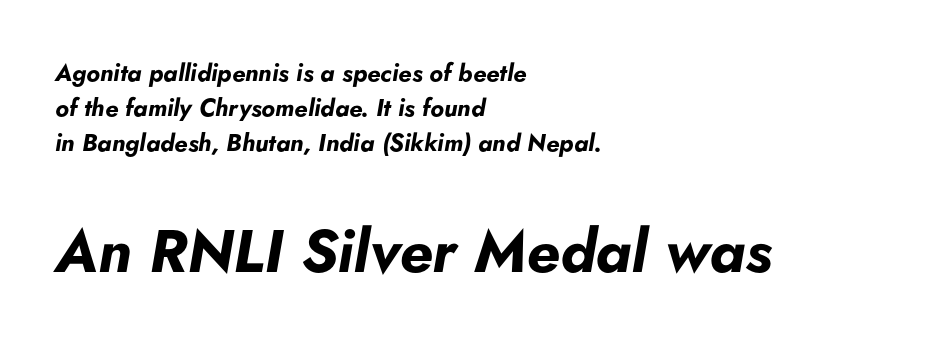
{"italic": "yes", "lean": "right", "slant_degrees": 5, "bold": "yes", "weight": "bold", "width": "normal", "stroke_contrast": "low", "x_height": "small", "monospaced": "no", "underline": "no", "align": "left", "line_spacing": "normal", "line_spacing_ratio": 1.45, "letter_spacing": "normal", "letter_spacing_em": 0.0, "larger_block": "second", "size_ratio": 2.5, "glyph_px": 60}
